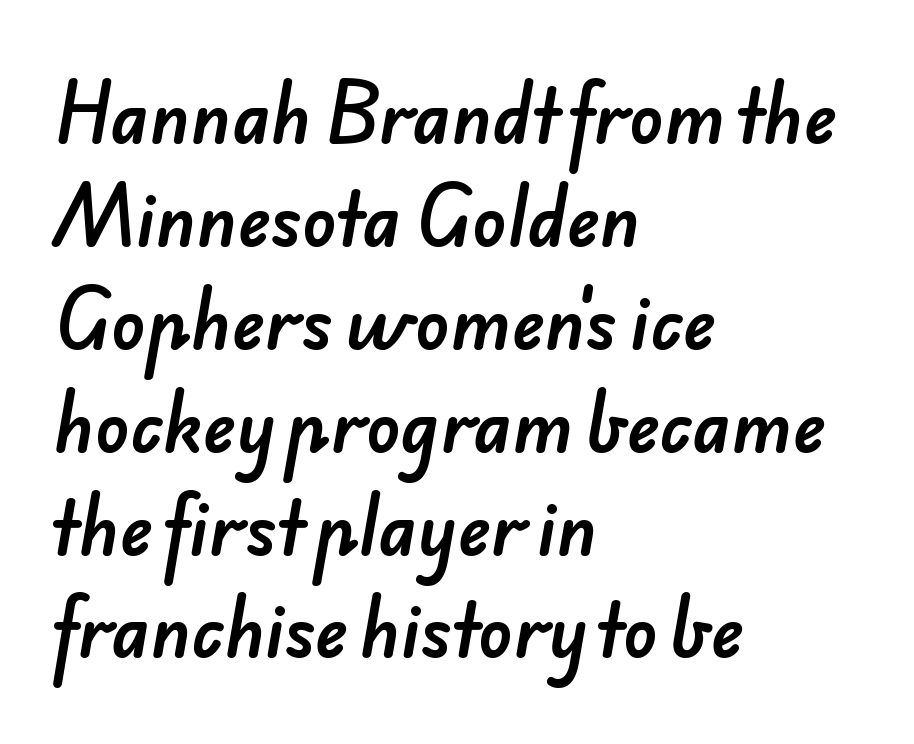
Q: Is the typeface a serif or a sans-serif typeface? A: Sans-serif.
Q: Is the text underlined? A: No.
Q: How is the paragraph aligned? A: Left-aligned.
Q: Is the spacing between letters normal or unusually wide? A: Normal.
Q: Is the spacing between lines tight, normal or loose? A: Normal.
Q: Width (condensed, normal, or wide)? A: Normal.
Q: Stroke contrast? A: Low.
Q: x-height? A: Small.
Q: Monospaced? A: No.
